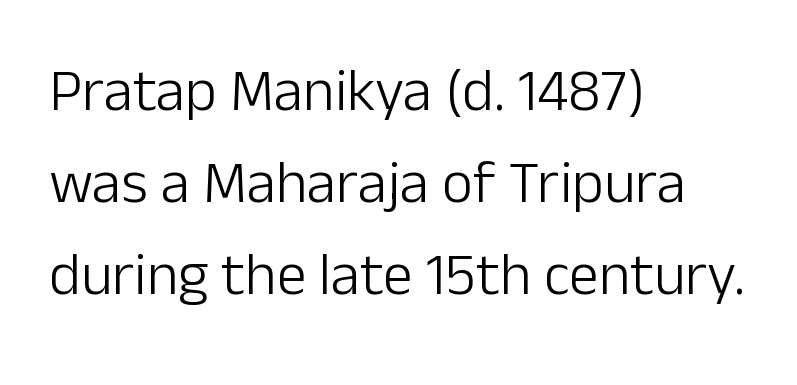
The image shows 60 px light sans-serif type, upright; set left-aligned, normal line spacing (1.53x), normal letter spacing, not underlined; low stroke contrast and a medium x-height.
